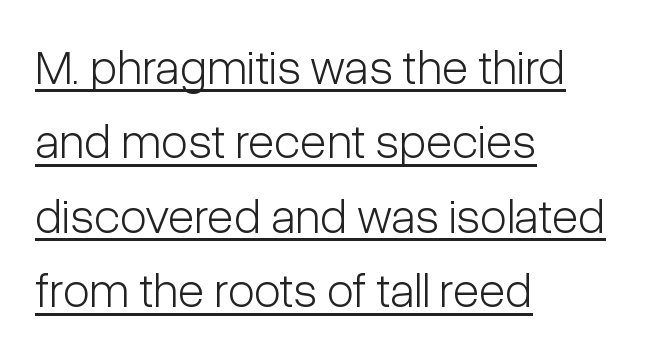
Underline: present. Look at the bottom of the vertical strokes: they stop flat, with no serifs. Proportional: the letters do not fall into vertical columns. Is the letter spacing exaggerated? No — it looks like the ordinary default. Is the stroke heavy? The answer is a plain regular-or-lighter. Line spacing here is normal.
